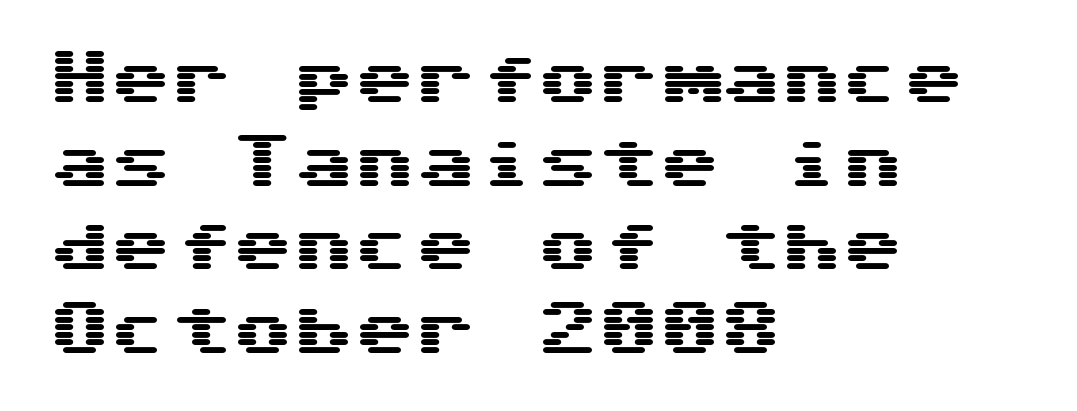
The image shows 61 px wide sans-serif type, upright; set left-aligned, normal line spacing (1.37x), normal letter spacing, not underlined; medium stroke contrast and a medium x-height.
